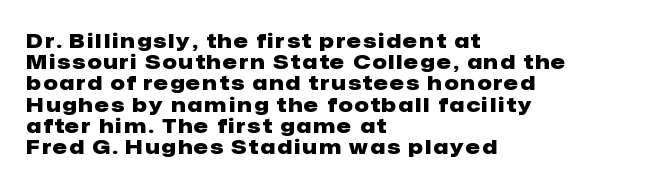
Q: Is the text bold? A: Yes.
Q: Is the text italic (slanted)? A: No, it is upright.
Q: Is the text underlined? A: No.
Q: How is the paragraph aligned? A: Left-aligned.
Q: Is the spacing between lines tight, normal or loose? A: Tight.
